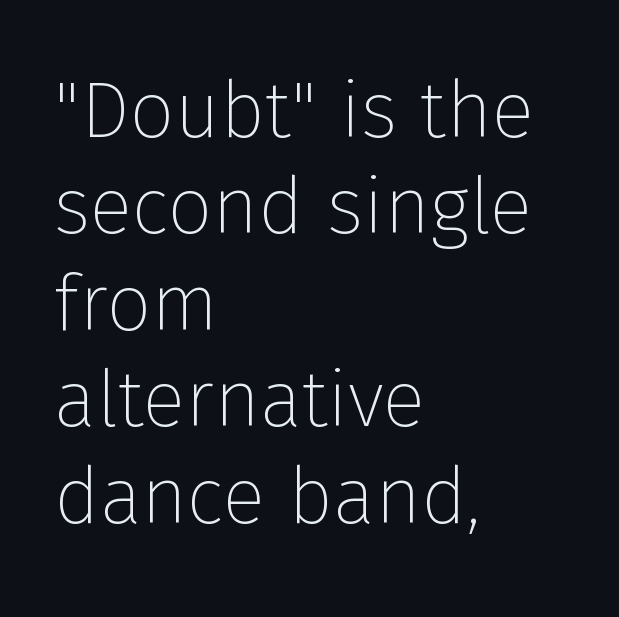
The image shows 79 px thin sans-serif type, upright; set left-aligned, line spacing 1.22x, normal letter spacing, not underlined; low stroke contrast and a medium x-height.
